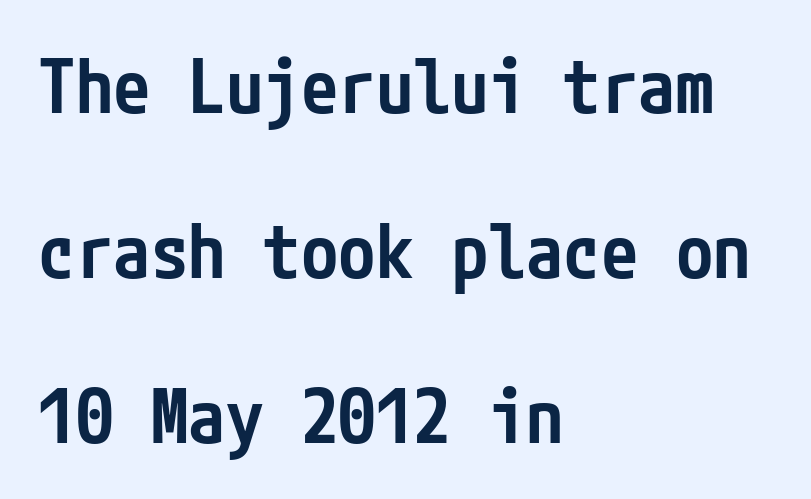
{"serif": "no", "italic": "no", "bold": "semi", "weight": "semibold", "width": "condensed", "stroke_contrast": "low", "x_height": "medium", "underline": "no", "align": "left", "line_spacing": "loose", "line_spacing_ratio": 2.2, "letter_spacing": "normal", "letter_spacing_em": 0.0, "glyph_px": 75}
